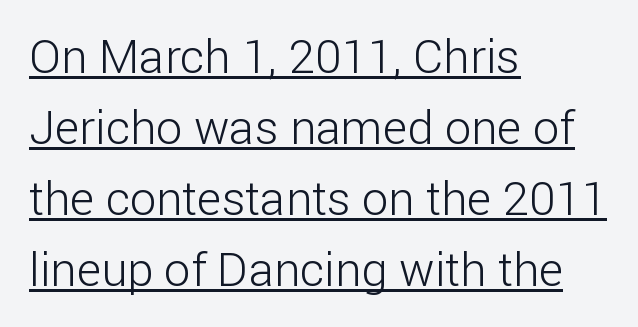
Q: Is the text bold? A: No.
Q: Is the text italic (slanted)? A: No, it is upright.
Q: Is the typeface a serif or a sans-serif typeface? A: Sans-serif.
Q: Is the text underlined? A: Yes.
Q: How is the paragraph aligned? A: Left-aligned.
Q: Is the spacing between letters normal or unusually wide? A: Normal.
Q: Is the spacing between lines tight, normal or loose? A: Normal.
Q: Width (condensed, normal, or wide)? A: Normal.
Q: Stroke contrast? A: Low.
Q: x-height? A: Medium.
Q: Monospaced? A: No.
